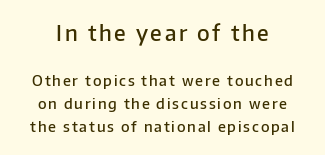
Q: Is the text bold? A: Semi-bold.
Q: Is the text italic (slanted)? A: No, it is upright.
Q: Is the text underlined? A: No.
Q: Is the spacing between lines tight, normal or loose? A: Normal.
Q: Which block of text is set in a larger size, the first (top) or the second (bottom)? A: The first (top) one.
